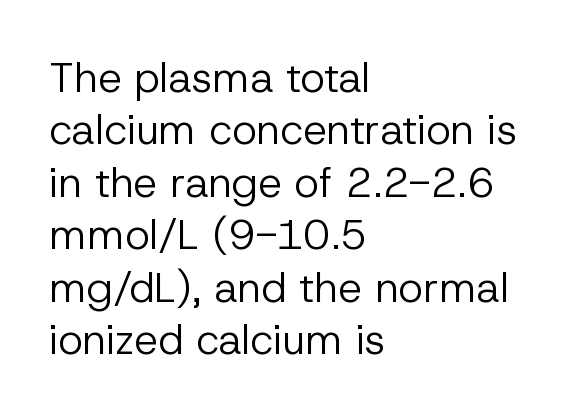
{"serif": "no", "italic": "no", "bold": "no", "weight": "regular", "width": "normal", "stroke_contrast": "low", "x_height": "medium", "monospaced": "no", "underline": "no", "align": "left", "line_spacing": "normal", "line_spacing_ratio": 1.25, "letter_spacing": "normal", "letter_spacing_em": 0.0, "glyph_px": 42}
